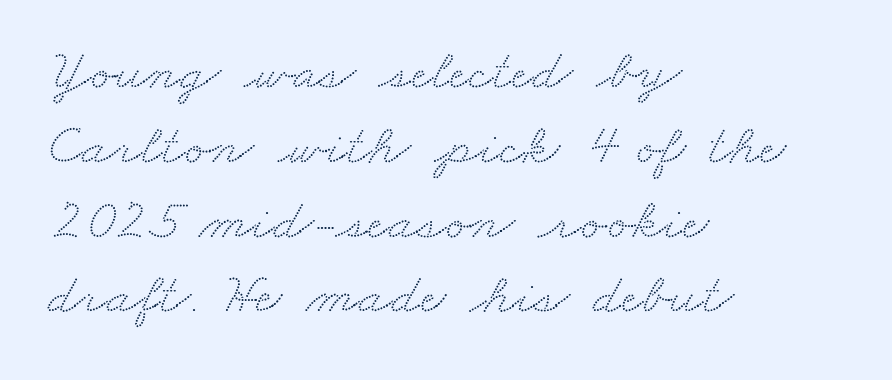
Q: Is the typeface a serif or a sans-serif typeface? A: Serif.
Q: Is the text underlined? A: No.
Q: How is the paragraph aligned? A: Left-aligned.
Q: Is the spacing between letters normal or unusually wide? A: Normal.
Q: Is the spacing between lines tight, normal or loose? A: Normal.
Q: Width (condensed, normal, or wide)? A: Wide.
Q: Stroke contrast? A: Medium.
Q: x-height? A: Small.
Q: Monospaced? A: No.
